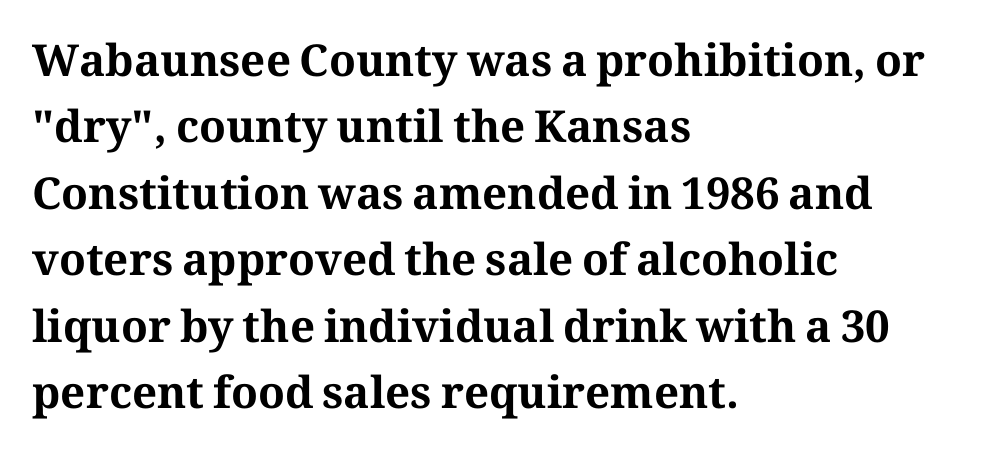
Q: Is the text bold? A: Yes.
Q: Is the text italic (slanted)? A: No, it is upright.
Q: Is the typeface a serif or a sans-serif typeface? A: Serif.
Q: Is the text underlined? A: No.
Q: How is the paragraph aligned? A: Left-aligned.
Q: Is the spacing between letters normal or unusually wide? A: Normal.
Q: Is the spacing between lines tight, normal or loose? A: Normal.
Q: Width (condensed, normal, or wide)? A: Normal.
Q: Stroke contrast? A: Medium.
Q: x-height? A: Medium.
Q: Monospaced? A: No.
